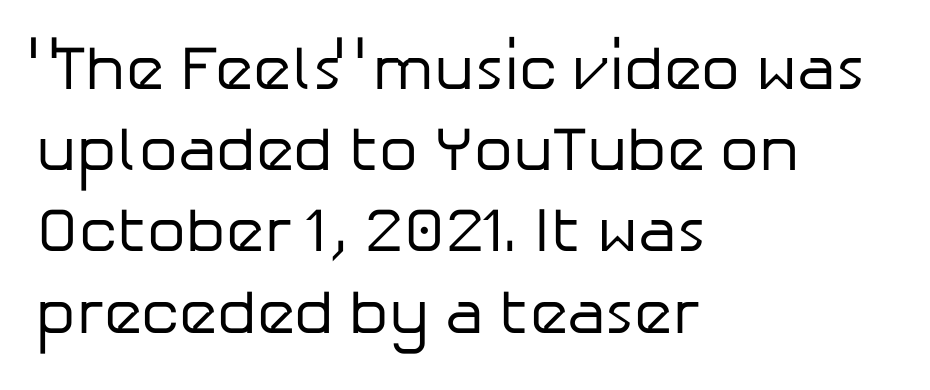
{"serif": "no", "italic": "no", "bold": "no", "weight": "regular", "width": "normal", "stroke_contrast": "low", "x_height": "medium", "monospaced": "no", "underline": "no", "align": "left", "line_spacing": "normal", "line_spacing_ratio": 1.31, "letter_spacing": "normal", "letter_spacing_em": 0.0, "glyph_px": 62}
